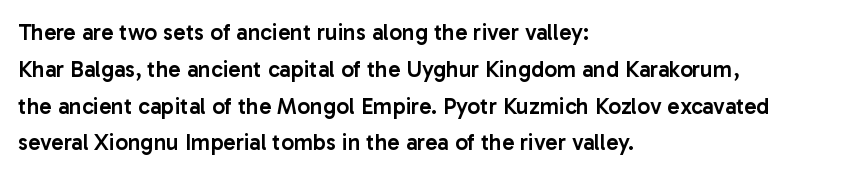
Q: Is the text bold? A: Semi-bold.
Q: Is the text italic (slanted)? A: No, it is upright.
Q: Is the text underlined? A: No.
Q: How is the paragraph aligned? A: Left-aligned.
Q: Is the spacing between letters normal or unusually wide? A: Normal.
Q: Is the spacing between lines tight, normal or loose? A: Normal.
